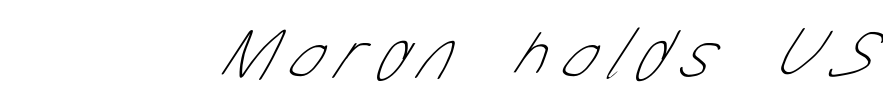
Has an underline been added? It has not. The letterforms stand isolated, each surrounded by extra space. This sample uses a sans-serif face. This sample has the flowing, uneven cadence of proportional lettering. Ink coverage per letter is moderate at most.
